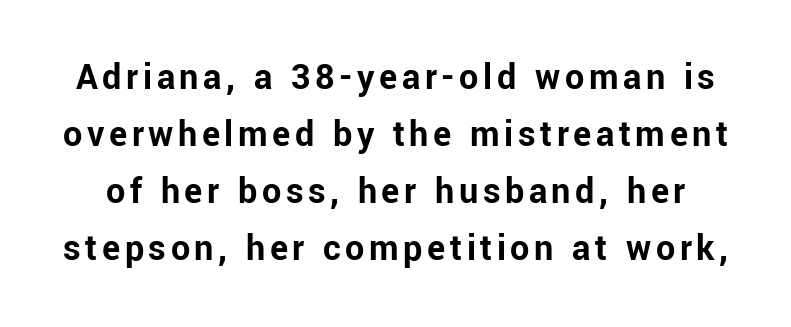
Q: Is the text bold? A: Yes.
Q: Is the text italic (slanted)? A: No, it is upright.
Q: Is the typeface a serif or a sans-serif typeface? A: Sans-serif.
Q: Is the text underlined? A: No.
Q: Is the spacing between lines tight, normal or loose? A: Normal.
Q: Width (condensed, normal, or wide)? A: Normal.
Q: Stroke contrast? A: Low.
Q: x-height? A: Medium.
Q: Monospaced? A: No.
